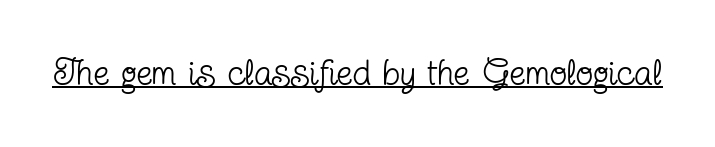
Q: Is the text bold? A: No.
Q: Is the text italic (slanted)? A: No, it is upright.
Q: Is the typeface a serif or a sans-serif typeface? A: Serif.
Q: Is the text underlined? A: Yes.
Q: Is the spacing between letters normal or unusually wide? A: Normal.
Q: Width (condensed, normal, or wide)? A: Condensed.
Q: Stroke contrast? A: Low.
Q: x-height? A: Medium.
Q: Monospaced? A: No.
